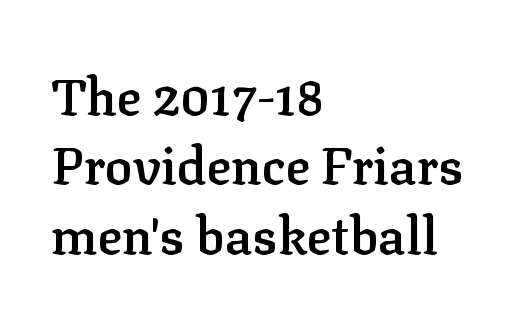
The image shows 51 px semibold serif type, upright; set left-aligned, normal line spacing (1.36x), normal letter spacing, not underlined; low stroke contrast and a medium x-height.
